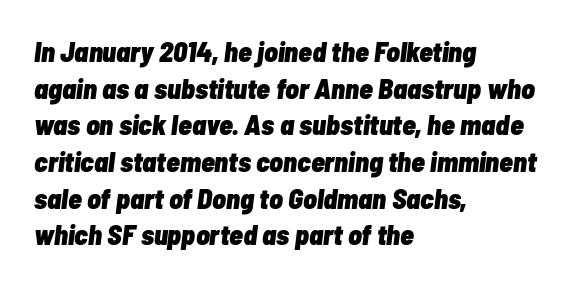
Q: Is the text bold? A: Yes.
Q: Is the text italic (slanted)? A: Yes, it leans right by about 7 degrees.
Q: Is the text underlined? A: No.
Q: How is the paragraph aligned? A: Left-aligned.
Q: Is the spacing between letters normal or unusually wide? A: Normal.
Q: Is the spacing between lines tight, normal or loose? A: Normal.
Q: Width (condensed, normal, or wide)? A: Condensed.
Q: Stroke contrast? A: Low.
Q: x-height? A: Medium.
Q: Monospaced? A: No.
